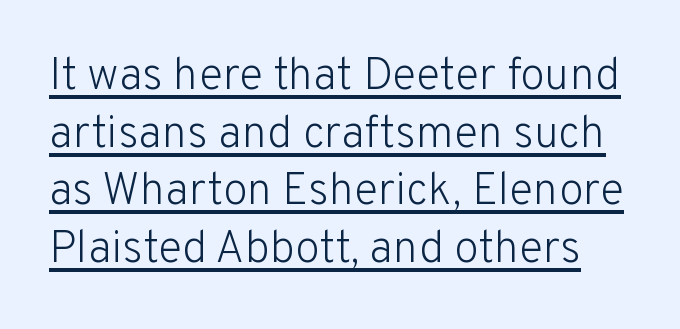
The image shows 45 px light sans-serif type, upright; set normal line spacing (1.28x), normal letter spacing, underlined; low stroke contrast and a medium x-height.
